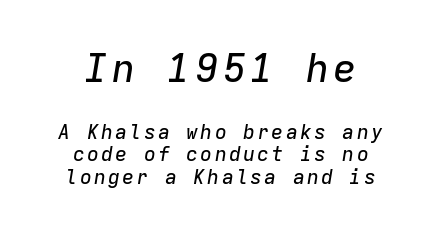
Closely set lines give the paragraph a compact silhouette. There's an unmistakable incline to the writing here. Decoration check: the copy has no underline. Horizontally, the lines are justified to the midpoint only. Each letter, wide or thin by design, is forced into the same width here. Top chunk: large. Bottom chunk: small.
